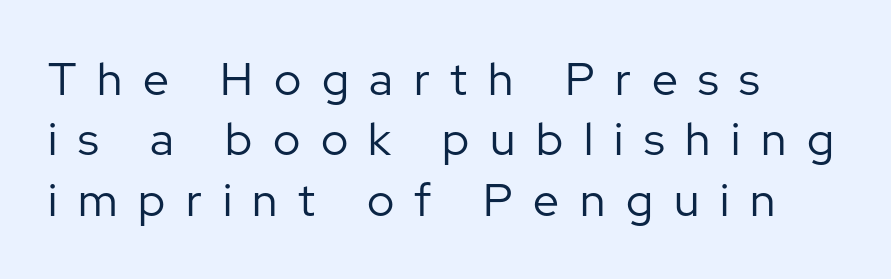
The image shows 46 px regular-weight sans-serif type, upright; set left-aligned, normal line spacing (1.31x), unusually wide letter spacing (+0.45 em), not underlined; low stroke contrast and a medium x-height.
